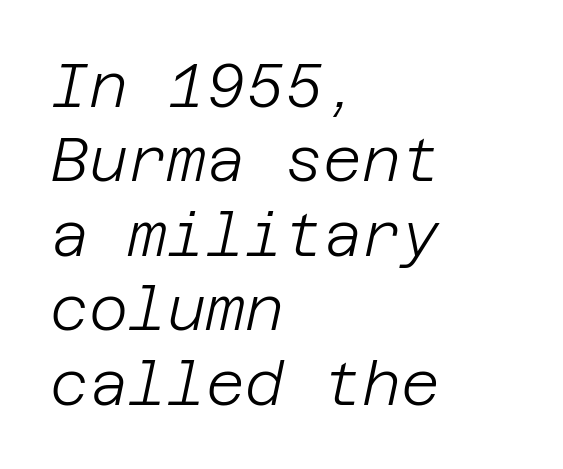
Which margin do the lines hug? The left one — the right edge is uneven. Tall strokes in this sample are angled rather than plumb. Only glyphs here, with clear space below each row. No extra ink here — the face is not bold. Nothing unusual about the tracking: characters are spaced as the font intends.
